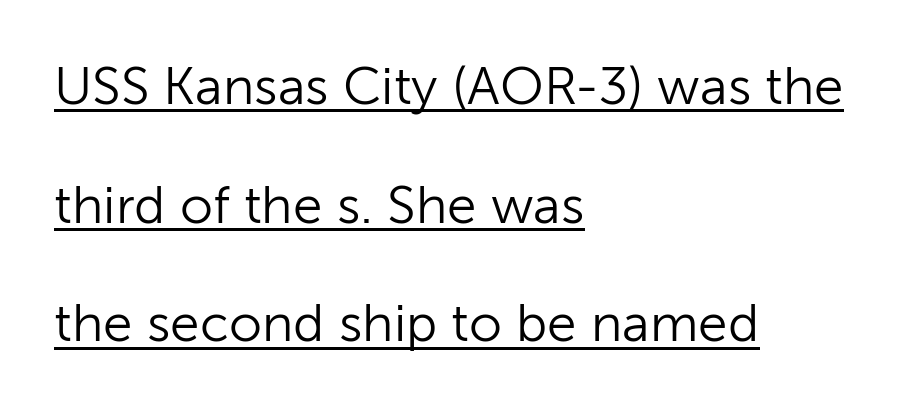
A typesetter would call this leading open, well beyond the default. Which margin do the lines hug? The left one — the right edge is uneven. Tall strokes in this sample are plumb rather than angled. You could not count columns in this text — the font is proportionally spaced. What decoration does the sample have? An underline.
